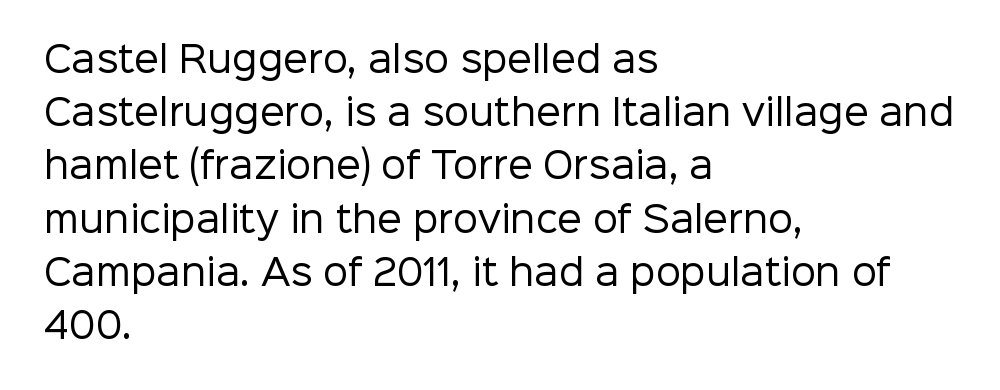
{"serif": "no", "italic": "no", "bold": "no", "weight": "regular", "width": "normal", "stroke_contrast": "low", "x_height": "medium", "monospaced": "no", "underline": "no", "align": "left", "line_spacing": "normal", "line_spacing_ratio": 1.52, "letter_spacing": "normal", "letter_spacing_em": 0.0, "glyph_px": 35}
